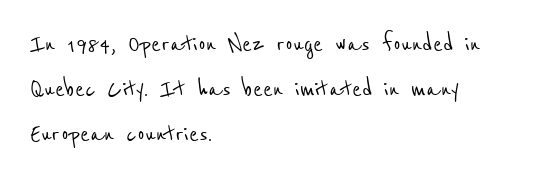
The image shows 29 px condensed sans-serif type; set left-aligned, normal line spacing (1.55x), normal letter spacing, not underlined; low stroke contrast and a medium x-height.
